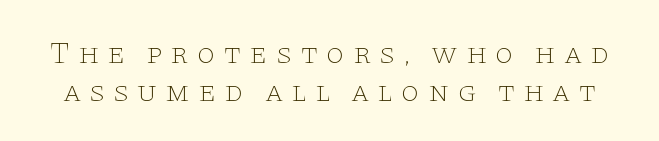
{"serif": "yes", "italic": "no", "bold": "no", "weight": "thin", "width": "wide", "stroke_contrast": "low", "x_height": "large", "monospaced": "no", "underline": "no", "line_spacing": "normal", "line_spacing_ratio": 1.28, "letter_spacing": "wide", "letter_spacing_em": 0.26, "glyph_px": 30}
